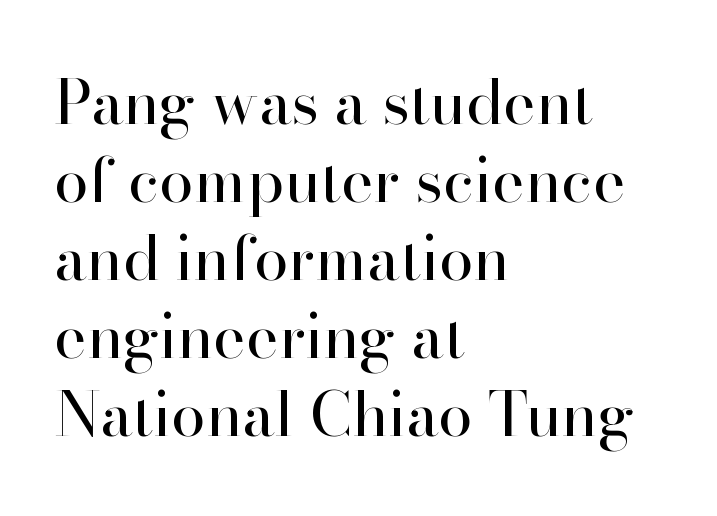
The image shows 62 px regular-weight serif type, upright; set left-aligned, normal line spacing (1.26x), normal letter spacing, not underlined; high stroke contrast and a small x-height.
